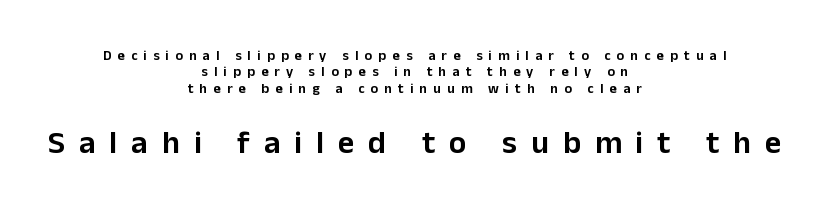
{"serif": "no", "italic": "no", "width": "normal", "stroke_contrast": "low", "x_height": "medium", "monospaced": "no", "underline": "no", "align": "center", "line_spacing_ratio": 1.17, "letter_spacing": "wide", "letter_spacing_em": 0.44, "larger_block": "second", "size_ratio": 2.29, "glyph_px": 32}
